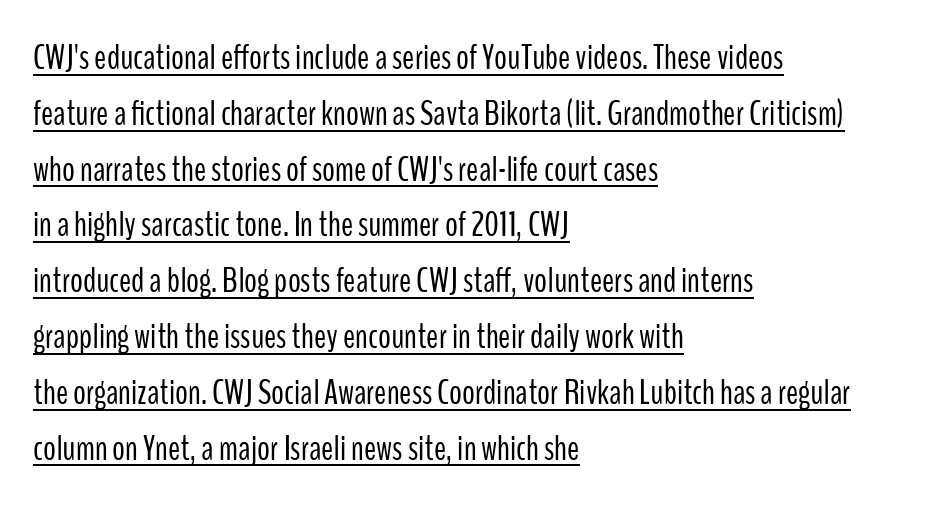
The image shows 36 px light, condensed sans-serif type, upright; set left-aligned, normal line spacing (1.55x), normal letter spacing, underlined; low stroke contrast and a medium x-height.
